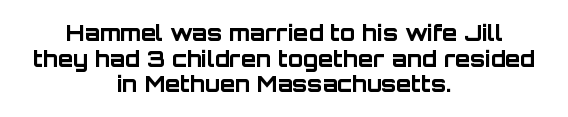
The space beneath each line is pristine and unruled. The typesetter chose a symmetrical, centered arrangement here. Strokes here are thick enough to call this a true bold. The lettering holds an erect, upright posture throughout. The horizontal fit of the characters is conventional and even.
